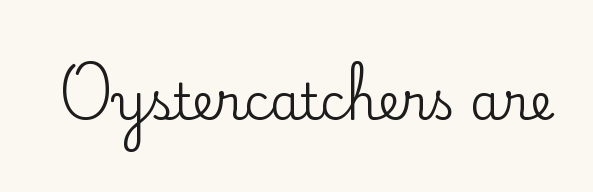
The image shows 49 px serif type, upright; set normal letter spacing, not underlined; low stroke contrast and a small x-height.
